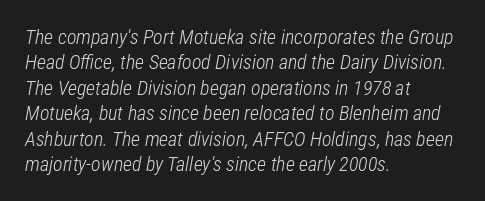
Rule under the text: the space is simply empty. Regarding leading, the lines here are spaced in the standard way. Where is the straight margin? On the left. The letters look calm and open, with moderate or lighter stems. The face used here is rendered with its standard letterfit. The glyphs look as if they've been sheared to an angle.
